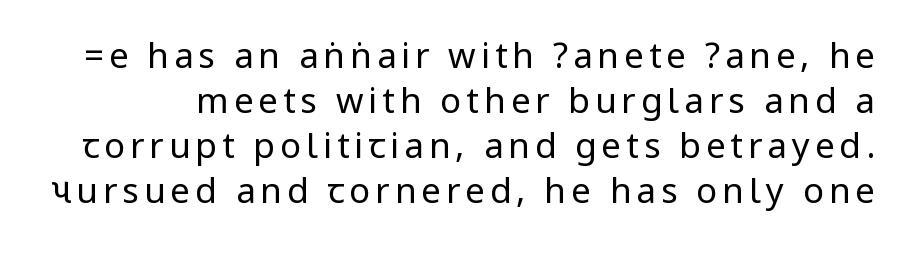
{"serif": "no", "italic": "no", "bold": "no", "weight": "regular", "width": "condensed", "stroke_contrast": "low", "underline": "no", "line_spacing": "normal", "line_spacing_ratio": 1.29, "glyph_px": 35}
